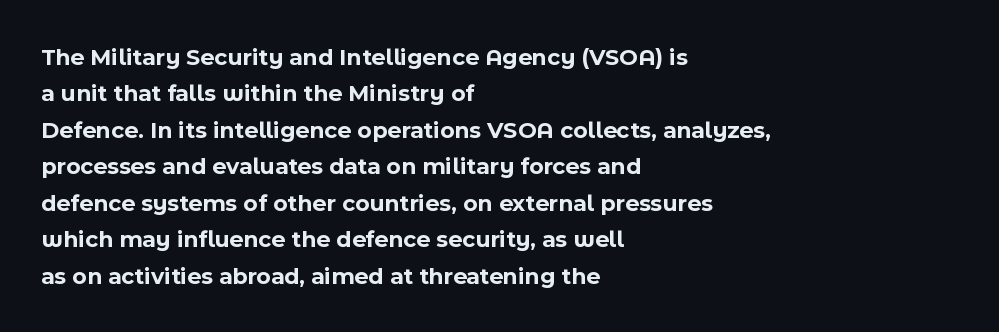
The designer left line spacing at the default. The horizontal fit of the characters is conventional and even. The specimen reads as upright at a glance. The passage shown is not underscored anywhere. The letters are bold, with thick, heavy strokes.
